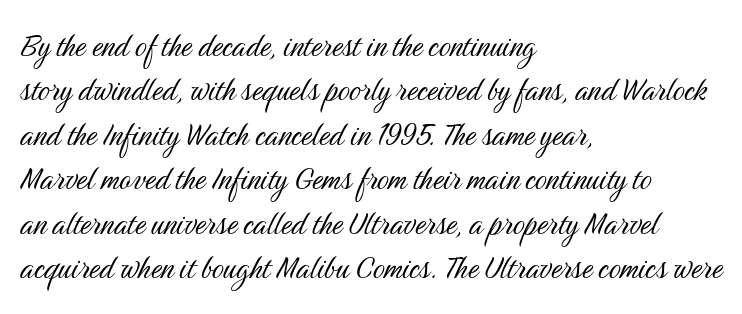
Q: Is the text bold? A: No.
Q: Is the text italic (slanted)? A: Yes.
Q: Is the typeface a serif or a sans-serif typeface? A: Sans-serif.
Q: Is the text underlined? A: No.
Q: How is the paragraph aligned? A: Left-aligned.
Q: Is the spacing between letters normal or unusually wide? A: Normal.
Q: Width (condensed, normal, or wide)? A: Condensed.
Q: Stroke contrast? A: Medium.
Q: x-height? A: Medium.
Q: Monospaced? A: No.
